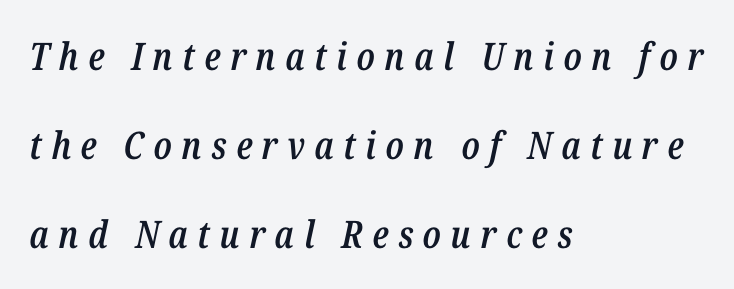
Q: Is the text bold? A: Semi-bold.
Q: Is the text italic (slanted)? A: Yes, it leans right by about 12 degrees.
Q: Is the text underlined? A: No.
Q: How is the paragraph aligned? A: Left-aligned.
Q: Is the spacing between letters normal or unusually wide? A: Unusually wide.
Q: Is the spacing between lines tight, normal or loose? A: Loose.
Q: Width (condensed, normal, or wide)? A: Condensed.
Q: Stroke contrast? A: Low.
Q: x-height? A: Medium.
Q: Monospaced? A: No.
